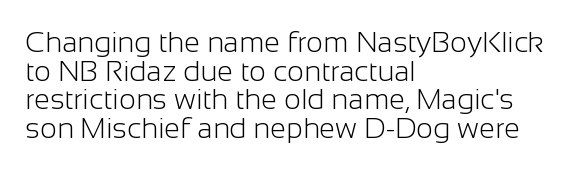
{"serif": "no", "italic": "no", "bold": "no", "weight": "light", "width": "normal", "stroke_contrast": "low", "x_height": "medium", "monospaced": "no", "underline": "no", "align": "left", "line_spacing": "tight", "line_spacing_ratio": 0.99, "letter_spacing": "normal", "letter_spacing_em": 0.0, "glyph_px": 29}
